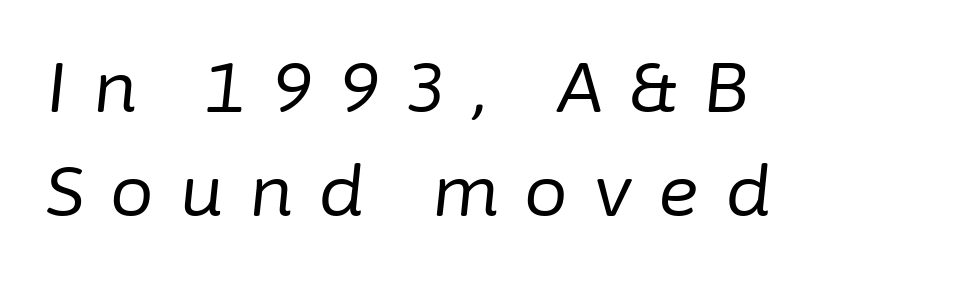
{"italic": "yes", "lean": "right", "slant_degrees": 6, "bold": "no", "weight": "regular", "width": "normal", "stroke_contrast": "low", "x_height": "medium", "monospaced": "no", "underline": "no", "align": "left", "line_spacing": "normal", "line_spacing_ratio": 1.51, "letter_spacing": "wide", "letter_spacing_em": 0.38, "glyph_px": 69}
